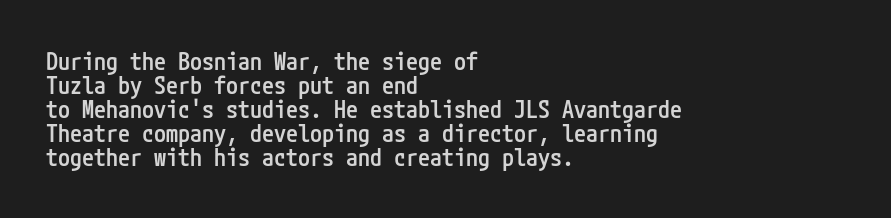
This rendering uses left alignment, leaving the right contour irregular. Is there any slant? The stems are plumb. Tracking here is standard; glyphs follow each other at the usual distance. Beneath every word, the page is bare.
